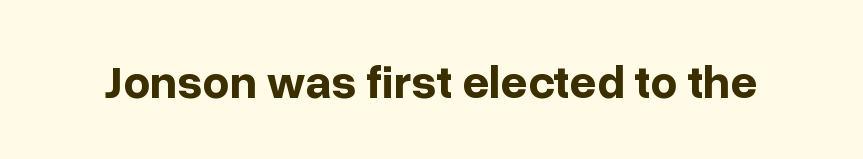
Q: Is the text bold? A: Yes.
Q: Is the text italic (slanted)? A: No, it is upright.
Q: Is the typeface a serif or a sans-serif typeface? A: Sans-serif.
Q: Is the text underlined? A: No.
Q: Is the spacing between letters normal or unusually wide? A: Normal.
Q: Width (condensed, normal, or wide)? A: Normal.
Q: Stroke contrast? A: Low.
Q: x-height? A: Medium.
Q: Monospaced? A: No.
